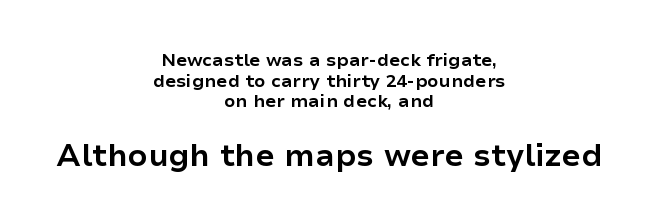
{"serif": "no", "italic": "no", "bold": "yes", "weight": "bold", "width": "normal", "stroke_contrast": "low", "x_height": "medium", "monospaced": "no", "underline": "no", "align": "center", "line_spacing": "tight", "line_spacing_ratio": 1.15, "letter_spacing": "normal", "letter_spacing_em": 0.0, "larger_block": "second", "size_ratio": 1.72, "glyph_px": 31}
